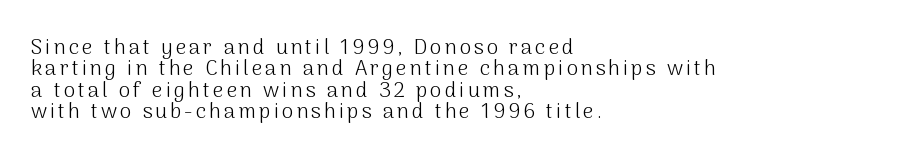
{"italic": "no", "bold": "no", "underline": "no", "align": "left", "line_spacing": "tight", "line_spacing_ratio": 1.02, "glyph_px": 21}
